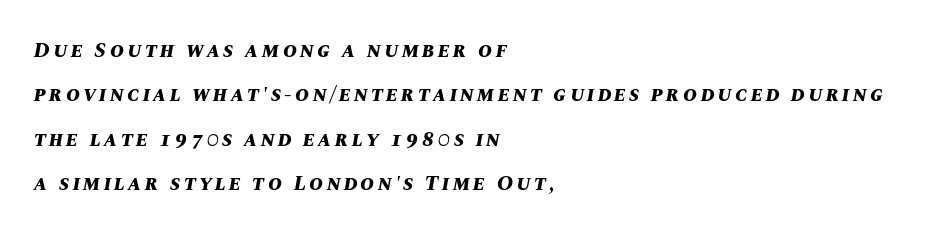
{"italic": "yes", "lean": "right", "slant_degrees": 10, "bold": "yes", "underline": "no", "align": "left", "line_spacing": "loose", "line_spacing_ratio": 2.11, "glyph_px": 21}
